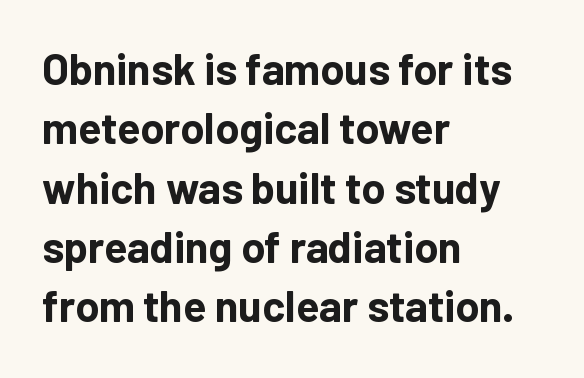
{"serif": "no", "italic": "no", "bold": "yes", "weight": "bold", "width": "normal", "stroke_contrast": "low", "x_height": "medium", "monospaced": "no", "underline": "no", "align": "left", "line_spacing": "normal", "line_spacing_ratio": 1.38, "letter_spacing": "normal", "letter_spacing_em": 0.0, "glyph_px": 43}
